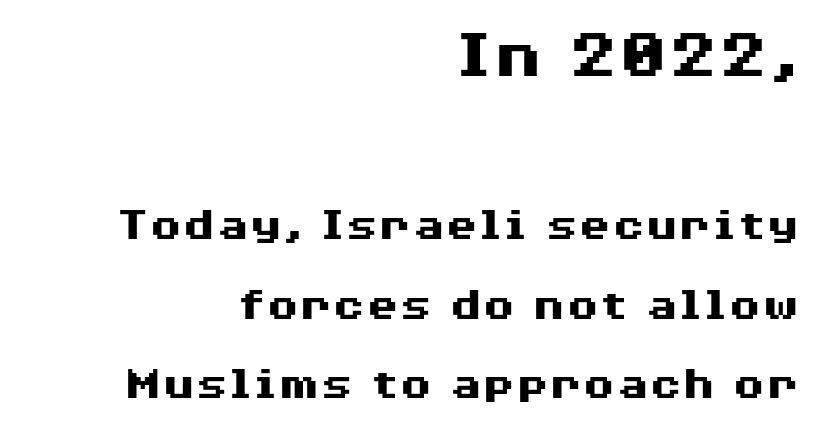
Bare-footed words on every line. This sample is right-justified, so line beginnings fall wherever the words allow. Grotesque or geometric, the face here clearly has no serifs. In terms of letterspacing, this is plain default setting.
